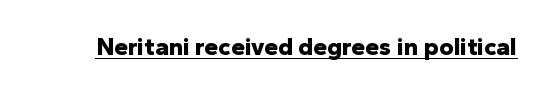
The image shows 25 px bold type, upright; set normal letter spacing, underlined.
